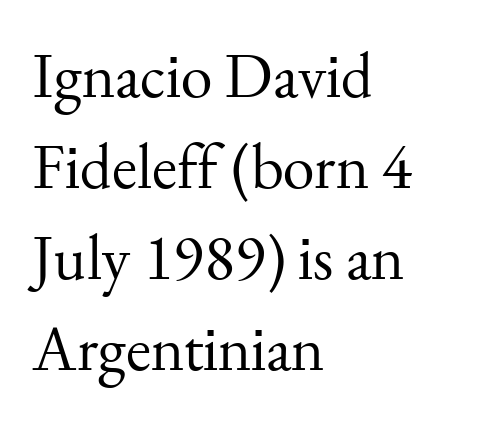
The image shows 64 px regular-weight serif type, upright; set left-aligned, normal line spacing (1.42x), normal letter spacing, not underlined; medium stroke contrast and a small x-height.
